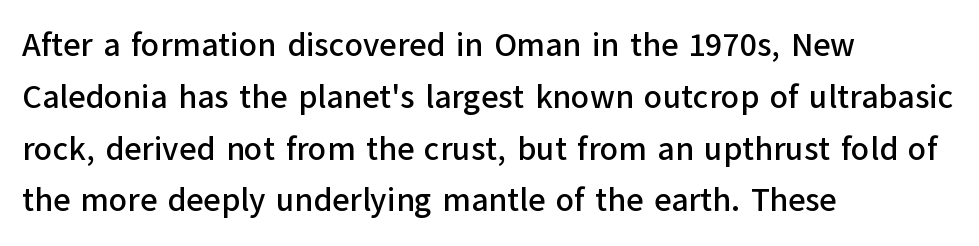
{"serif": "no", "italic": "no", "width": "normal", "stroke_contrast": "low", "x_height": "medium", "monospaced": "no", "underline": "no", "align": "left", "line_spacing": "normal", "line_spacing_ratio": 1.57, "letter_spacing": "normal", "letter_spacing_em": 0.0, "glyph_px": 33}
